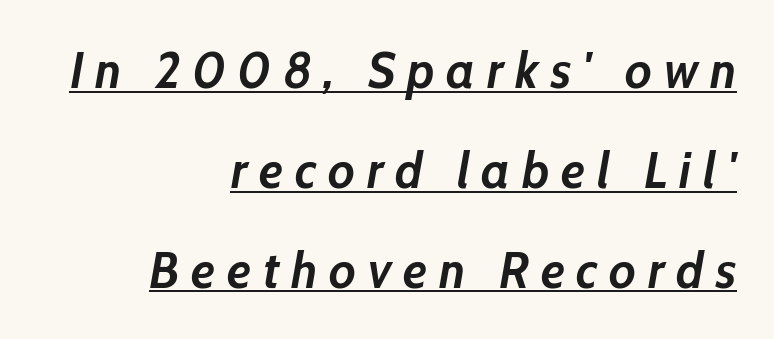
Q: Is the text bold? A: Yes.
Q: Is the text italic (slanted)? A: Yes, it leans right by about 10 degrees.
Q: Is the text underlined? A: Yes.
Q: How is the paragraph aligned? A: Right-aligned.
Q: Is the spacing between letters normal or unusually wide? A: Unusually wide.
Q: Is the spacing between lines tight, normal or loose? A: Loose.
Q: Width (condensed, normal, or wide)? A: Normal.
Q: Stroke contrast? A: Low.
Q: x-height? A: Medium.
Q: Monospaced? A: No.
